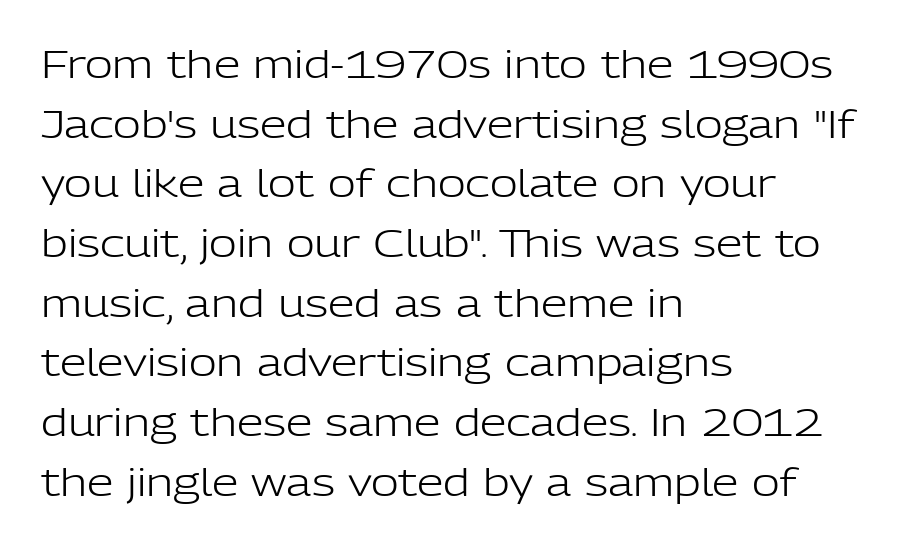
{"serif": "no", "italic": "no", "bold": "no", "weight": "light", "width": "normal", "stroke_contrast": "low", "x_height": "medium", "monospaced": "no", "underline": "no", "align": "left", "line_spacing": "normal", "line_spacing_ratio": 1.57, "letter_spacing": "normal", "letter_spacing_em": 0.0, "glyph_px": 38}
